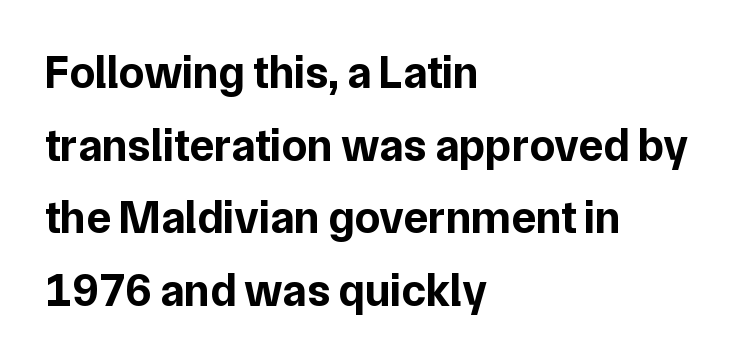
Q: Is the text bold? A: Yes.
Q: Is the text italic (slanted)? A: No, it is upright.
Q: Is the typeface a serif or a sans-serif typeface? A: Sans-serif.
Q: Is the text underlined? A: No.
Q: How is the paragraph aligned? A: Left-aligned.
Q: Is the spacing between letters normal or unusually wide? A: Normal.
Q: Is the spacing between lines tight, normal or loose? A: Normal.
Q: Width (condensed, normal, or wide)? A: Normal.
Q: Stroke contrast? A: Low.
Q: x-height? A: Medium.
Q: Monospaced? A: No.
